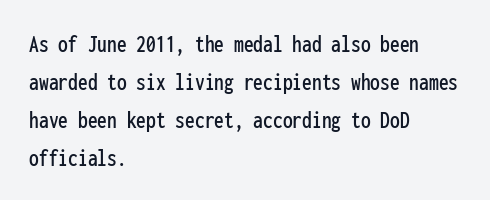
Vertical strokes here are truly vertical. Inter-character spacing is left at the font's built-in metrics. Beneath every word, the page is bare. The typesetter chose a ragged-right arrangement here. Quick note: interline space is typical.
